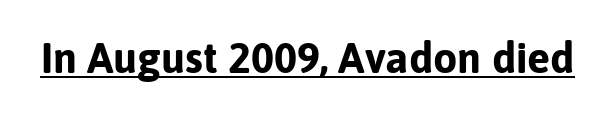
The image shows 43 px bold sans-serif type, upright; set normal letter spacing, underlined; low stroke contrast and a medium x-height.
